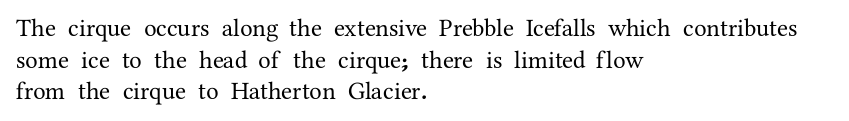
{"italic": "no", "underline": "no", "align": "left", "line_spacing": "normal", "line_spacing_ratio": 1.27, "letter_spacing": "normal", "letter_spacing_em": 0.0, "glyph_px": 25}
